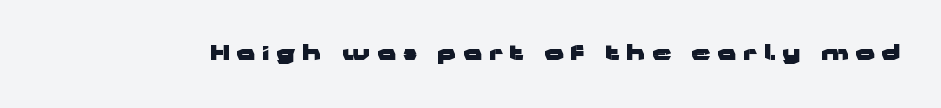
The image shows 21 px bold type, upright; set unusually wide letter spacing (+0.33 em), not underlined.
